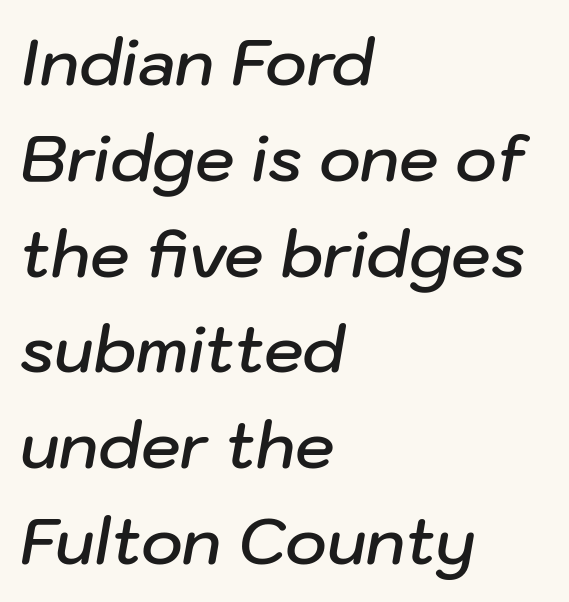
Slanted lettering throughout. Beneath every word, the page is bare. A somewhat darkened texture: the type is semibold rather than bold. Caption: standard tracking, unaltered.
